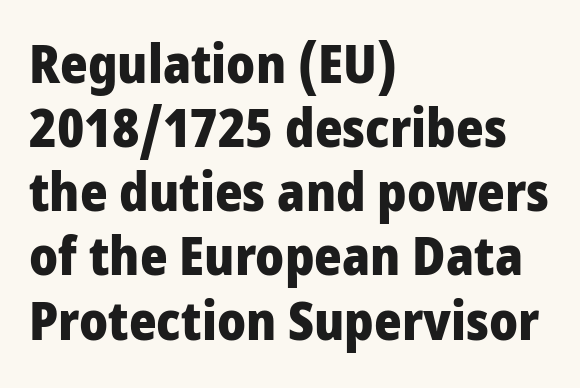
Q: Is the text bold? A: Yes.
Q: Is the text italic (slanted)? A: No, it is upright.
Q: Is the typeface a serif or a sans-serif typeface? A: Sans-serif.
Q: Is the text underlined? A: No.
Q: How is the paragraph aligned? A: Left-aligned.
Q: Is the spacing between letters normal or unusually wide? A: Normal.
Q: Width (condensed, normal, or wide)? A: Condensed.
Q: Stroke contrast? A: Low.
Q: x-height? A: Large.
Q: Monospaced? A: No.
